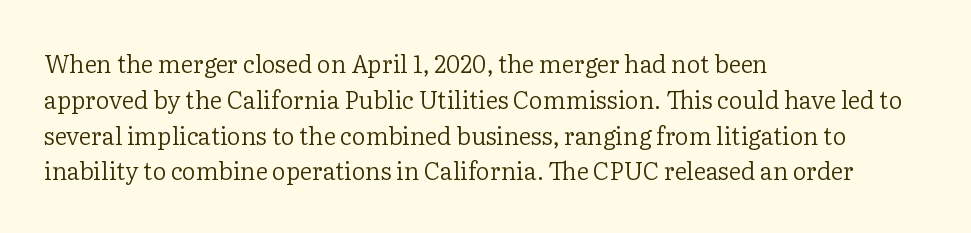
Q: Is the text bold? A: No.
Q: Is the text italic (slanted)? A: No, it is upright.
Q: Is the text underlined? A: No.
Q: How is the paragraph aligned? A: Left-aligned.
Q: Is the spacing between letters normal or unusually wide? A: Normal.
Q: Is the spacing between lines tight, normal or loose? A: Normal.
